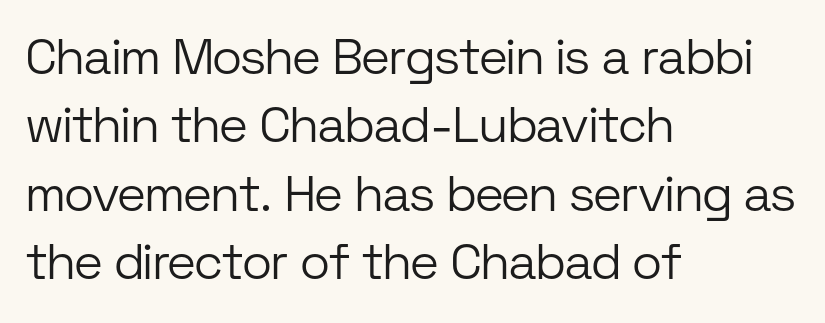
This rendering leaves character spacing at its baseline value. Bare-footed words on every line. Italic? Not at all — the glyphs are vertical. The typesetting does not lean heavy: it is not bold.
